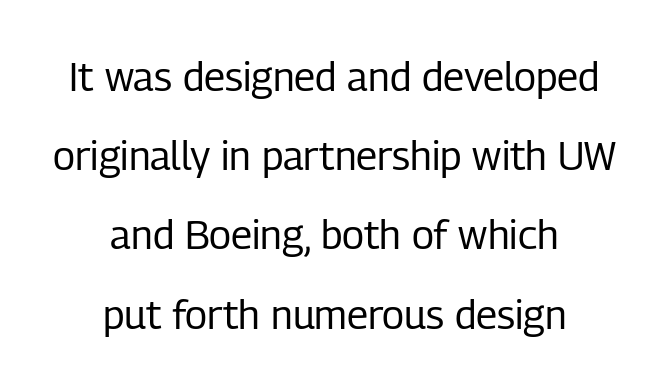
{"serif": "no", "italic": "no", "bold": "no", "weight": "regular", "width": "condensed", "stroke_contrast": "low", "x_height": "medium", "monospaced": "no", "underline": "no", "align": "center", "line_spacing": "loose", "line_spacing_ratio": 1.98, "letter_spacing": "normal", "letter_spacing_em": 0.0, "glyph_px": 40}
